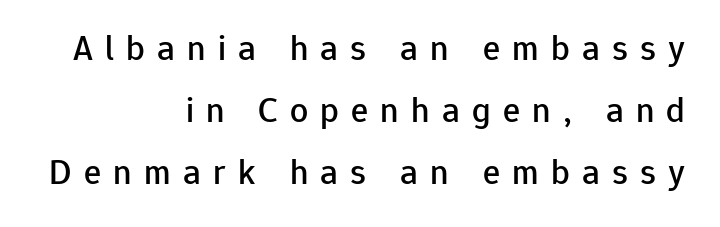
The image shows 36 px sans-serif type, upright; set right-aligned, line spacing 1.72x, unusually wide letter spacing (+0.34 em), not underlined; low stroke contrast and a medium x-height.
